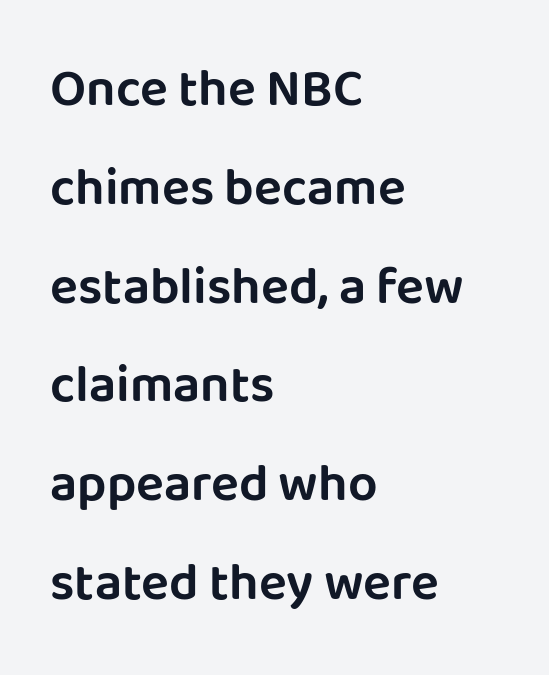
{"serif": "no", "italic": "no", "width": "normal", "stroke_contrast": "low", "x_height": "large", "monospaced": "no", "underline": "no", "align": "left", "line_spacing": "loose", "line_spacing_ratio": 1.9, "letter_spacing": "normal", "letter_spacing_em": 0.0, "glyph_px": 52}
